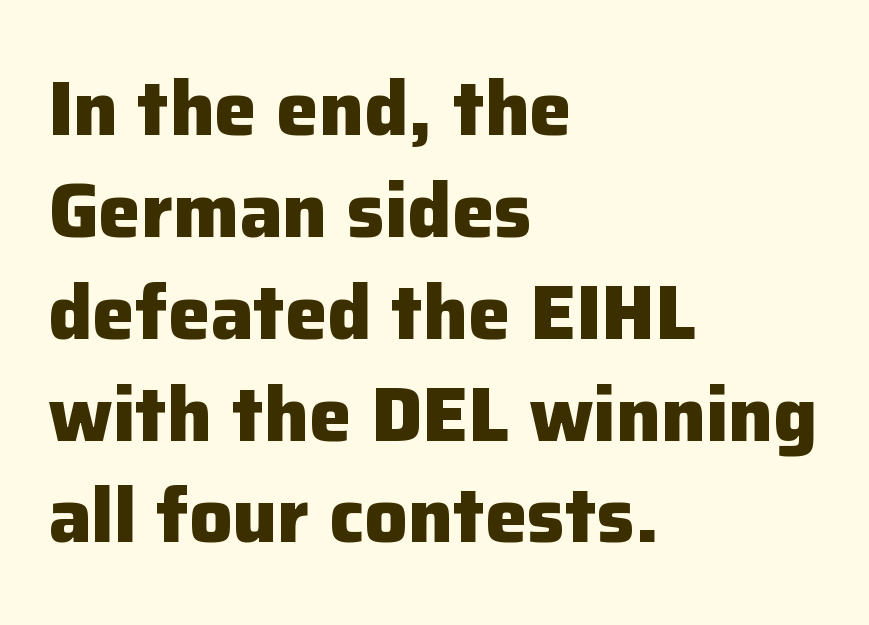
The image shows 76 px heavy sans-serif type, upright; set left-aligned, normal line spacing (1.34x), normal letter spacing, not underlined; low stroke contrast and a medium x-height.
